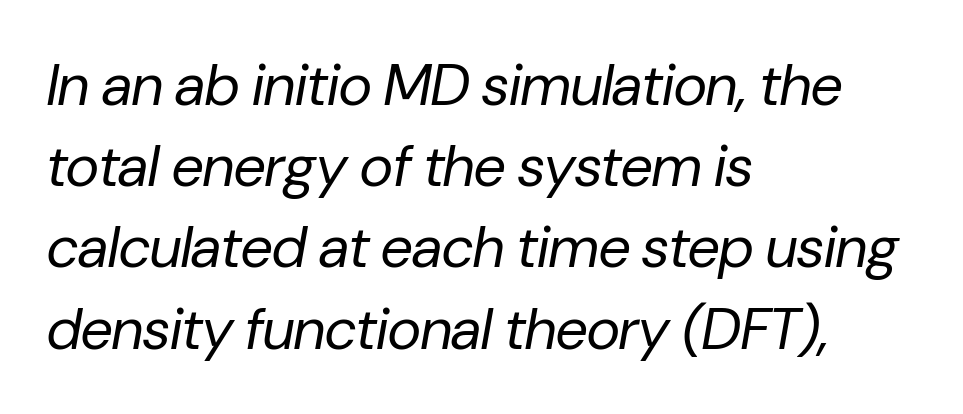
{"italic": "yes", "lean": "right", "slant_degrees": 10, "bold": "no", "weight": "regular", "width": "normal", "stroke_contrast": "low", "x_height": "medium", "monospaced": "no", "underline": "no", "align": "left", "line_spacing": "normal", "line_spacing_ratio": 1.4, "letter_spacing": "normal", "letter_spacing_em": 0.0, "glyph_px": 58}
